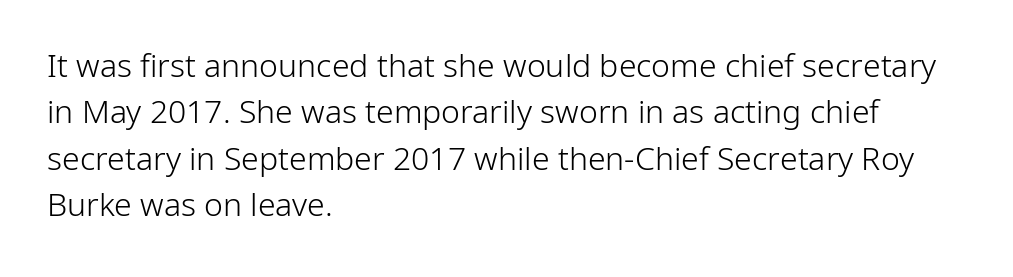
The image shows 32 px light sans-serif type, upright; set left-aligned, normal line spacing (1.45x), normal letter spacing, not underlined; low stroke contrast and a medium x-height.
